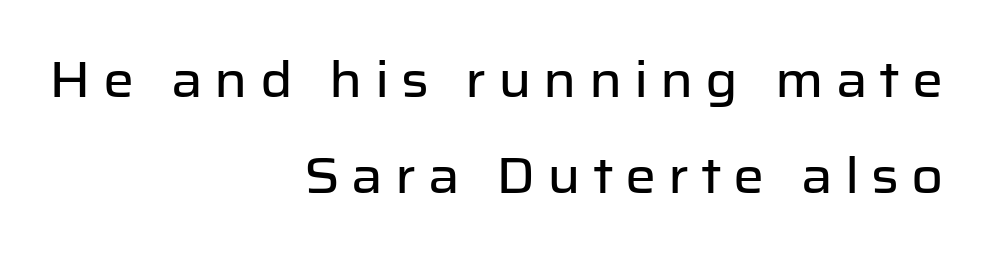
Q: Is the text italic (slanted)? A: No, it is upright.
Q: Is the typeface a serif or a sans-serif typeface? A: Sans-serif.
Q: Is the text underlined? A: No.
Q: How is the paragraph aligned? A: Right-aligned.
Q: Is the spacing between letters normal or unusually wide? A: Unusually wide.
Q: Is the spacing between lines tight, normal or loose? A: Loose.
Q: Width (condensed, normal, or wide)? A: Normal.
Q: Stroke contrast? A: Low.
Q: x-height? A: Medium.
Q: Monospaced? A: No.
